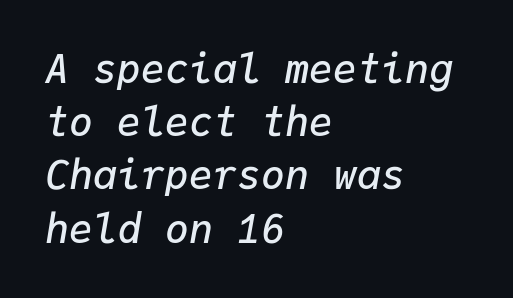
Q: Is the text bold? A: Semi-bold.
Q: Is the text italic (slanted)? A: Yes, it leans right by about 9 degrees.
Q: Is the text underlined? A: No.
Q: How is the paragraph aligned? A: Left-aligned.
Q: Is the spacing between letters normal or unusually wide? A: Normal.
Q: Is the spacing between lines tight, normal or loose? A: Normal.
Q: Width (condensed, normal, or wide)? A: Normal.
Q: Stroke contrast? A: Low.
Q: x-height? A: Medium.
Q: Monospaced? A: Yes.
